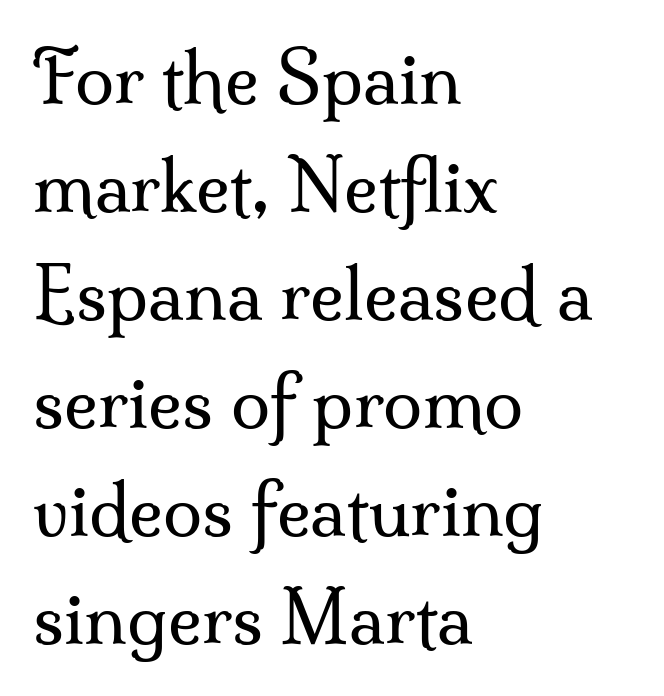
Q: Is the text bold? A: No.
Q: Is the text italic (slanted)? A: No, it is upright.
Q: Is the typeface a serif or a sans-serif typeface? A: Serif.
Q: Is the text underlined? A: No.
Q: How is the paragraph aligned? A: Left-aligned.
Q: Is the spacing between letters normal or unusually wide? A: Normal.
Q: Is the spacing between lines tight, normal or loose? A: Normal.
Q: Width (condensed, normal, or wide)? A: Normal.
Q: Stroke contrast? A: Medium.
Q: x-height? A: Small.
Q: Monospaced? A: No.
